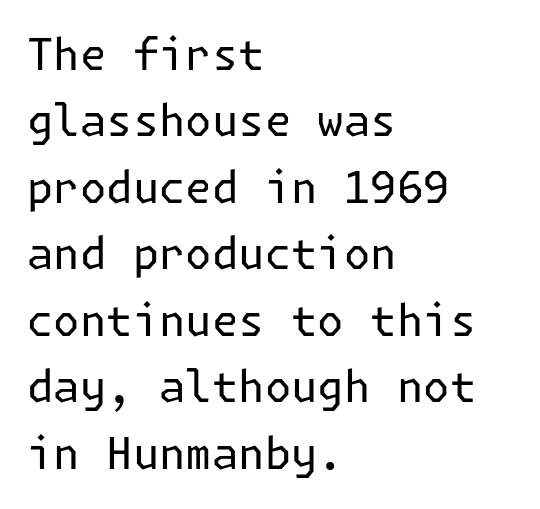
{"serif": "no", "italic": "no", "bold": "no", "weight": "regular", "width": "normal", "stroke_contrast": "low", "x_height": "medium", "underline": "no", "align": "left", "line_spacing": "normal", "line_spacing_ratio": 1.51, "letter_spacing": "normal", "letter_spacing_em": 0.0, "glyph_px": 44}
